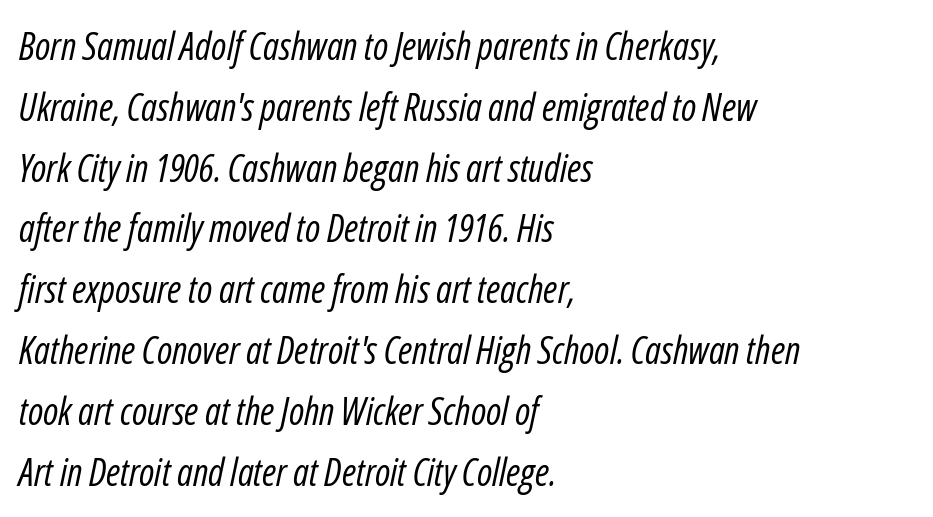
Q: Is the text bold? A: No.
Q: Is the text italic (slanted)? A: Yes, it leans right by about 12 degrees.
Q: Is the text underlined? A: No.
Q: How is the paragraph aligned? A: Left-aligned.
Q: Is the spacing between letters normal or unusually wide? A: Normal.
Q: Is the spacing between lines tight, normal or loose? A: Normal.
Q: Width (condensed, normal, or wide)? A: Condensed.
Q: Stroke contrast? A: Low.
Q: x-height? A: Medium.
Q: Monospaced? A: No.
